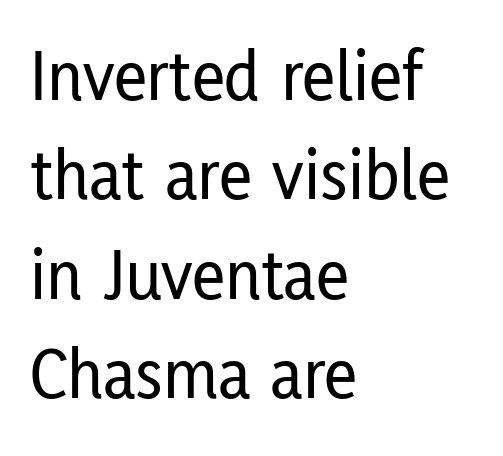
Tracking value appears to be zero — textbook default spacing. Does the type have serifs? No, each stem ends abruptly. The area under the type is left untouched. The passage is arranged the way most books set body copy — flush left. Vertical spacing — default. Here the designer chose a conventional face with non-uniform glyph widths.
